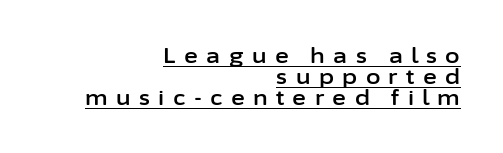
{"italic": "no", "underline": "yes", "align": "right", "line_spacing": "tight", "line_spacing_ratio": 1.0, "letter_spacing": "wide", "letter_spacing_em": 0.4, "glyph_px": 21}
